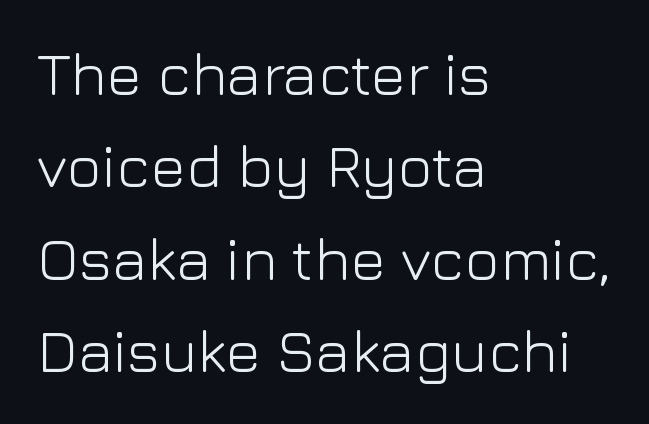
{"serif": "no", "italic": "no", "bold": "no", "weight": "light", "width": "normal", "stroke_contrast": "low", "x_height": "medium", "monospaced": "no", "underline": "no", "align": "left", "line_spacing": "normal", "line_spacing_ratio": 1.54, "letter_spacing": "normal", "letter_spacing_em": 0.0, "glyph_px": 60}
